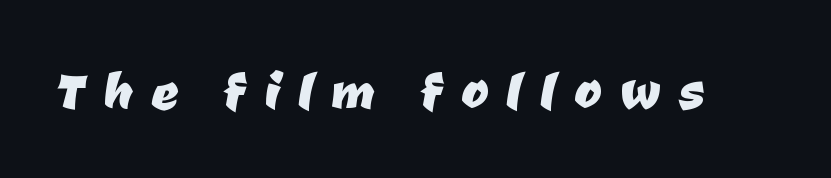
The image shows 66 px sans-serif type; set unusually wide letter spacing (+0.28 em), not underlined; low stroke contrast and a medium x-height.
